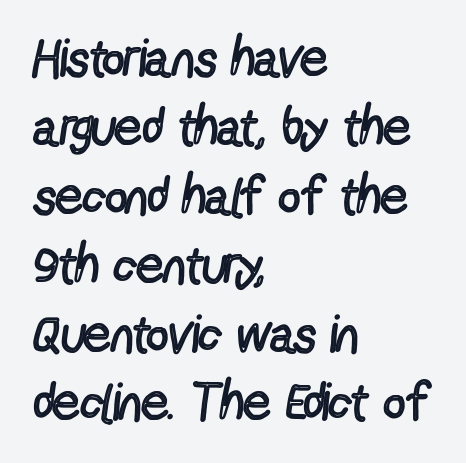
{"serif": "no", "bold": "no", "weight": "regular", "width": "condensed", "x_height": "medium", "monospaced": "no", "underline": "no", "align": "left", "line_spacing": "normal", "line_spacing_ratio": 1.3, "letter_spacing": "normal", "letter_spacing_em": 0.0, "glyph_px": 53}
